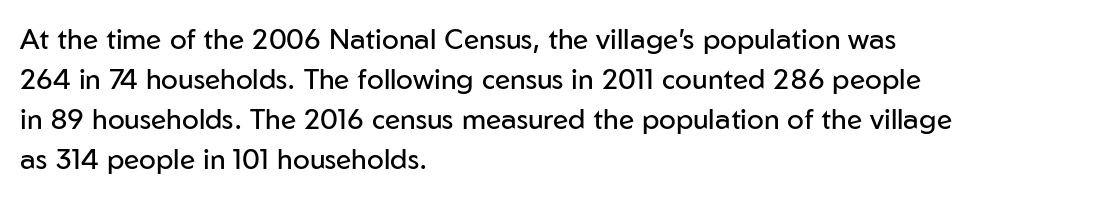
Q: Is the text bold? A: No.
Q: Is the text italic (slanted)? A: No, it is upright.
Q: Is the typeface a serif or a sans-serif typeface? A: Sans-serif.
Q: Is the text underlined? A: No.
Q: How is the paragraph aligned? A: Left-aligned.
Q: Is the spacing between letters normal or unusually wide? A: Normal.
Q: Is the spacing between lines tight, normal or loose? A: Normal.
Q: Width (condensed, normal, or wide)? A: Normal.
Q: Stroke contrast? A: Low.
Q: x-height? A: Medium.
Q: Monospaced? A: No.
